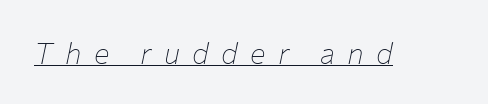
{"italic": "yes", "lean": "right", "slant_degrees": 12, "bold": "no", "weight": "thin", "width": "normal", "stroke_contrast": "low", "x_height": "medium", "monospaced": "no", "underline": "yes", "letter_spacing": "wide", "letter_spacing_em": 0.43, "glyph_px": 29}
